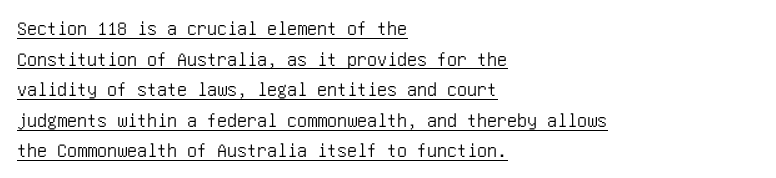
Q: Is the text italic (slanted)? A: No, it is upright.
Q: Is the text underlined? A: Yes.
Q: How is the paragraph aligned? A: Left-aligned.
Q: Is the spacing between letters normal or unusually wide? A: Normal.
Q: Is the spacing between lines tight, normal or loose? A: Normal.
